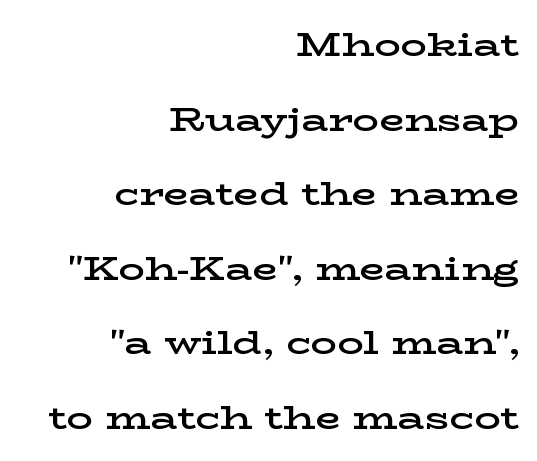
Q: Is the text bold? A: Semi-bold.
Q: Is the text italic (slanted)? A: No, it is upright.
Q: Is the typeface a serif or a sans-serif typeface? A: Serif.
Q: Is the text underlined? A: No.
Q: How is the paragraph aligned? A: Right-aligned.
Q: Is the spacing between letters normal or unusually wide? A: Normal.
Q: Is the spacing between lines tight, normal or loose? A: Loose.
Q: Width (condensed, normal, or wide)? A: Wide.
Q: Stroke contrast? A: Low.
Q: x-height? A: Medium.
Q: Monospaced? A: No.
